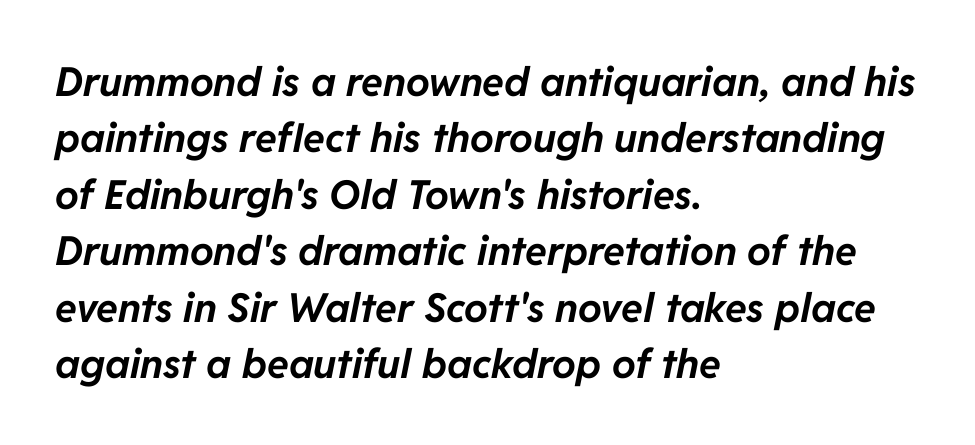
In terms of posture, this sample is oblique. The type is set solid horizontally, with unmodified tracking. Line beginnings align vertically; line endings do not. The block of text has a typical density, with ordinary space between rows.
